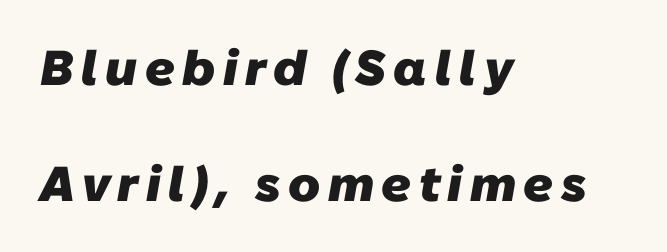
Q: Is the text bold? A: Yes.
Q: Is the typeface a serif or a sans-serif typeface? A: Sans-serif.
Q: Is the text underlined? A: No.
Q: How is the paragraph aligned? A: Left-aligned.
Q: Is the spacing between lines tight, normal or loose? A: Loose.
Q: Width (condensed, normal, or wide)? A: Normal.
Q: Stroke contrast? A: Low.
Q: x-height? A: Medium.
Q: Monospaced? A: No.
